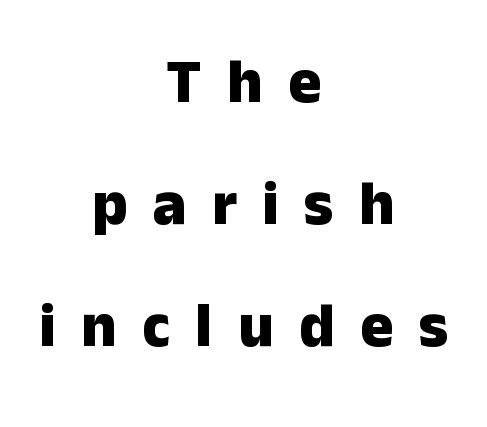
Varying glyph widths throughout — classic text-font behaviour. The rag falls on both sides of this text block equally. Look at the bottom of the vertical strokes: they stop flat, with no serifs. Type without underlining. Every letter is thick-stroked: bold, no question. Loose tracking; the words dissolve into strings of separated letters.
